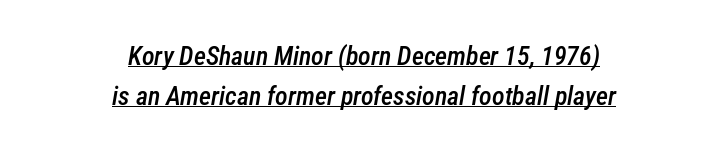
Q: Is the text bold? A: Semi-bold.
Q: Is the text italic (slanted)? A: Yes, it leans right by about 12 degrees.
Q: Is the text underlined? A: Yes.
Q: How is the paragraph aligned? A: Centered.
Q: Is the spacing between letters normal or unusually wide? A: Normal.
Q: Is the spacing between lines tight, normal or loose? A: Normal.
